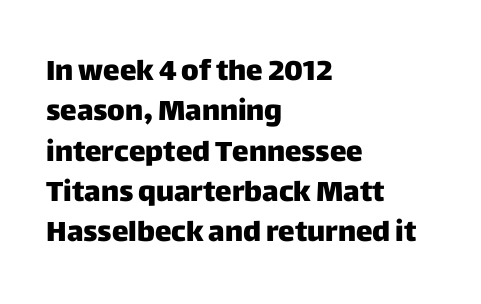
The image shows 28 px heavy sans-serif type, upright; set left-aligned, normal line spacing (1.44x), normal letter spacing, not underlined; low stroke contrast and a large x-height.
